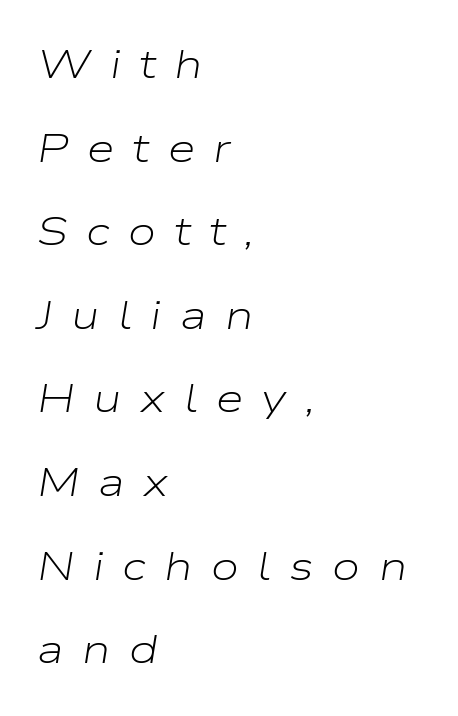
Honestly, the letter spacing is so wide it's the main thing you notice. The string is rendered with underlining switched off. The letters look calm and open, with moderate or lighter stems. The font's italic variant was chosen for this text.
